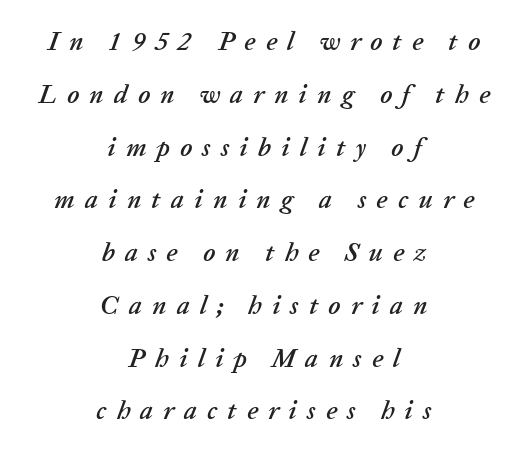
Every row of glyphs is offset so its center matches the block's center. The lettering tilts uniformly, giving the passage an italic look. Quick note: underline off. Loosely led — the rows are spread out.
